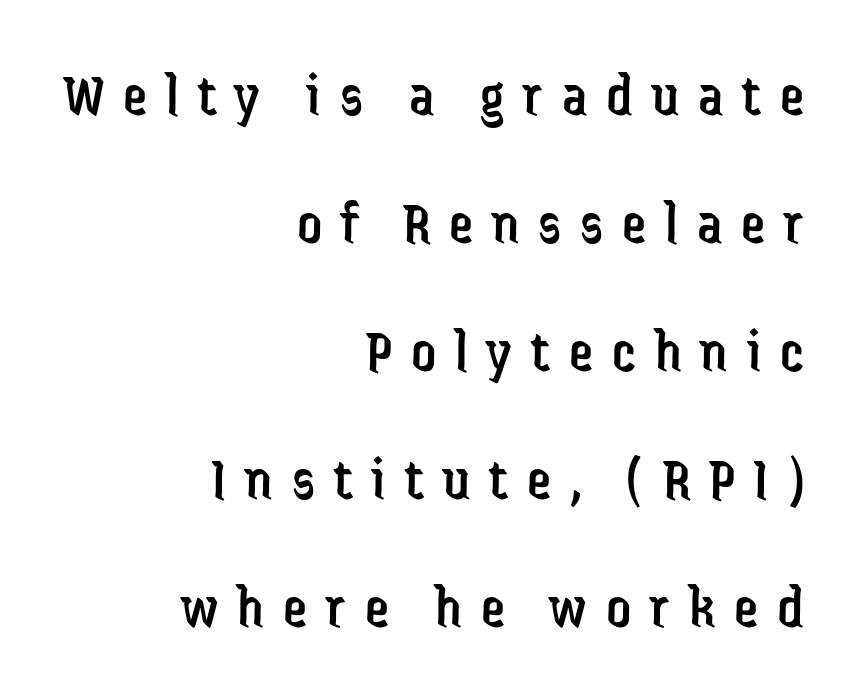
Successive baselines arrive slowly, with a big drop between each. Students, note that the glyphs here are deliberately spaced far apart. Weight class: somewhere from thin through regular. Has an underline been added? It has not. Tall strokes in this sample are plumb rather than angled.
